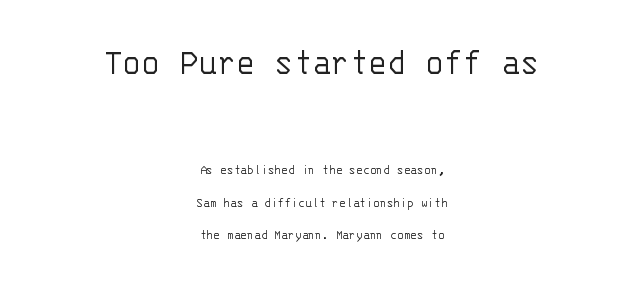
{"serif": "no", "italic": "no", "bold": "no", "weight": "light", "width": "normal", "stroke_contrast": "low", "x_height": "large", "monospaced": "yes", "underline": "no", "align": "center", "line_spacing": "loose", "line_spacing_ratio": 2.31, "letter_spacing": "normal", "letter_spacing_em": 0.0, "larger_block": "first", "size_ratio": 2.79, "glyph_px": 39}
